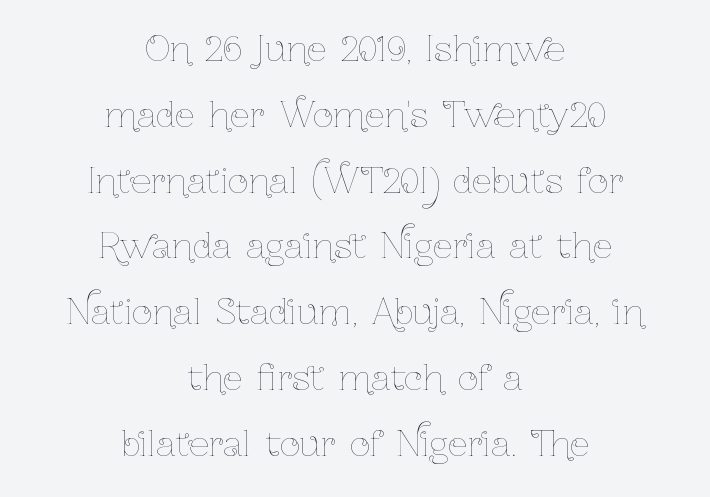
Q: Is the text bold? A: No.
Q: Is the text italic (slanted)? A: No, it is upright.
Q: Is the text underlined? A: No.
Q: How is the paragraph aligned? A: Centered.
Q: Is the spacing between letters normal or unusually wide? A: Normal.
Q: Width (condensed, normal, or wide)? A: Condensed.
Q: Stroke contrast? A: Low.
Q: x-height? A: Medium.
Q: Monospaced? A: No.
